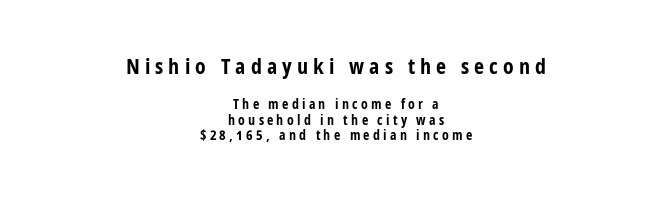
Descenders hang freely into open space. What's the leading like? Squeezed, with rows nearly overlapping. Bold? Absolutely — the strokes are thick and heavy. The font's upright variant was chosen for this text.
